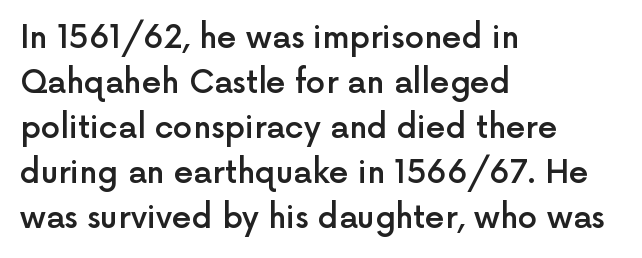
Q: Is the text bold? A: Semi-bold.
Q: Is the text italic (slanted)? A: No, it is upright.
Q: Is the typeface a serif or a sans-serif typeface? A: Sans-serif.
Q: Is the text underlined? A: No.
Q: How is the paragraph aligned? A: Left-aligned.
Q: Is the spacing between letters normal or unusually wide? A: Normal.
Q: Is the spacing between lines tight, normal or loose? A: Normal.
Q: Width (condensed, normal, or wide)? A: Normal.
Q: x-height? A: Medium.
Q: Monospaced? A: No.
